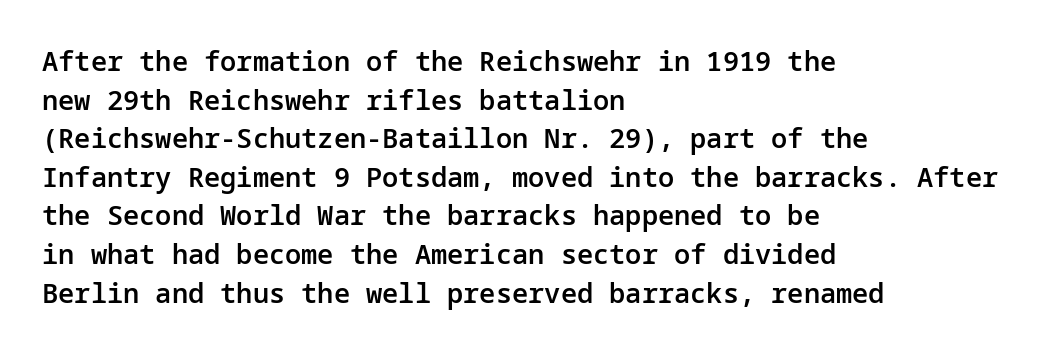
{"italic": "no", "bold": "semi", "underline": "no", "align": "left", "line_spacing": "normal", "line_spacing_ratio": 1.43, "letter_spacing": "normal", "letter_spacing_em": 0.0, "glyph_px": 27}
